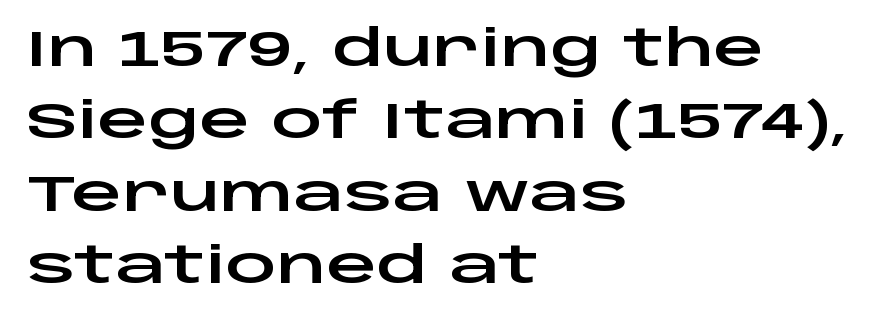
{"serif": "no", "italic": "no", "width": "wide", "stroke_contrast": "low", "x_height": "large", "monospaced": "no", "underline": "no", "align": "left", "line_spacing": "normal", "line_spacing_ratio": 1.45, "letter_spacing": "normal", "letter_spacing_em": 0.0, "glyph_px": 50}
